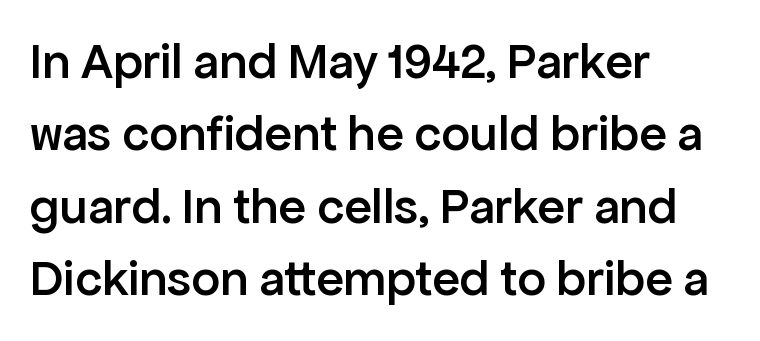
Q: Is the text bold? A: Semi-bold.
Q: Is the text italic (slanted)? A: No, it is upright.
Q: Is the typeface a serif or a sans-serif typeface? A: Sans-serif.
Q: Is the text underlined? A: No.
Q: How is the paragraph aligned? A: Left-aligned.
Q: Is the spacing between letters normal or unusually wide? A: Normal.
Q: Is the spacing between lines tight, normal or loose? A: Normal.
Q: Width (condensed, normal, or wide)? A: Normal.
Q: Stroke contrast? A: Low.
Q: x-height? A: Medium.
Q: Monospaced? A: No.
